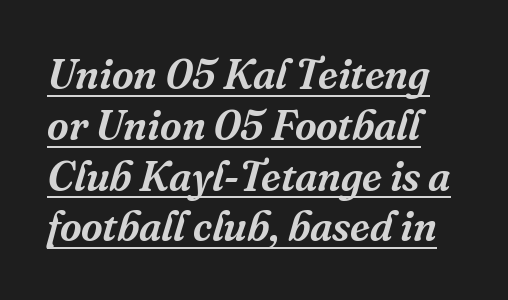
The face used here has a pronounced slope to its letters. The type family on display is of the serif kind. These lines are rendered in a variable-pitch font. In terms of letterspacing, this is plain default setting. The face used here appears with an underline applied.
